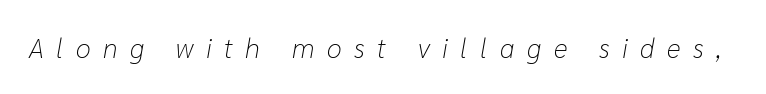
Q: Is the text bold? A: No.
Q: Is the text italic (slanted)? A: Yes, it leans right by about 10 degrees.
Q: Is the text underlined? A: No.
Q: Is the spacing between letters normal or unusually wide? A: Unusually wide.
